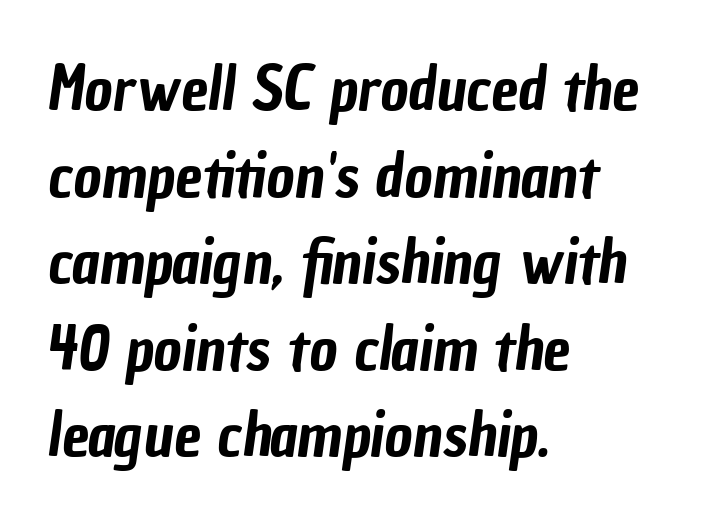
This rendering leaves character spacing at its baseline value. Quick note: interline space is typical. This sample has the flowing, uneven cadence of proportional lettering. The ragged edge is on the right, which tells us the setting is flush left. Note: no serifs on the glyphs.
